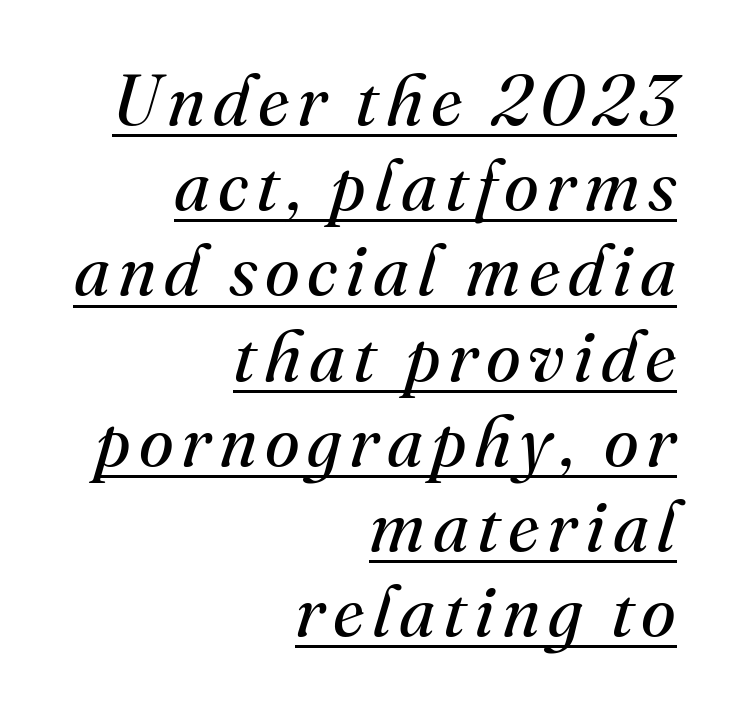
The image shows 71 px regular-weight serif type, italic (leaning right); set right-aligned, line spacing 1.2x, underlined; medium stroke contrast and a small x-height.
